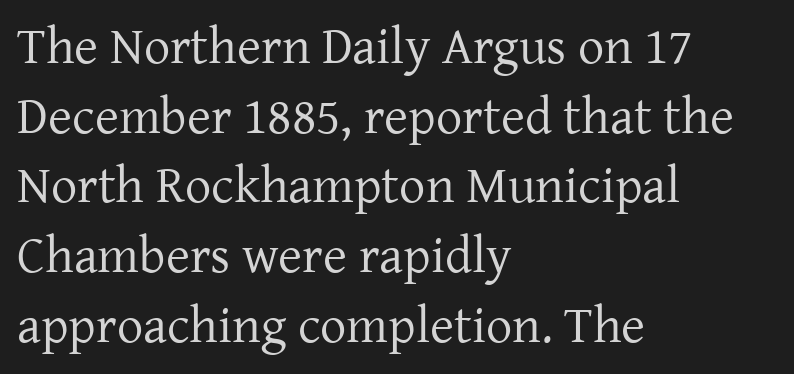
The image shows 52 px regular-weight serif type, upright; set left-aligned, normal line spacing (1.34x), normal letter spacing, not underlined; low stroke contrast and a medium x-height.
